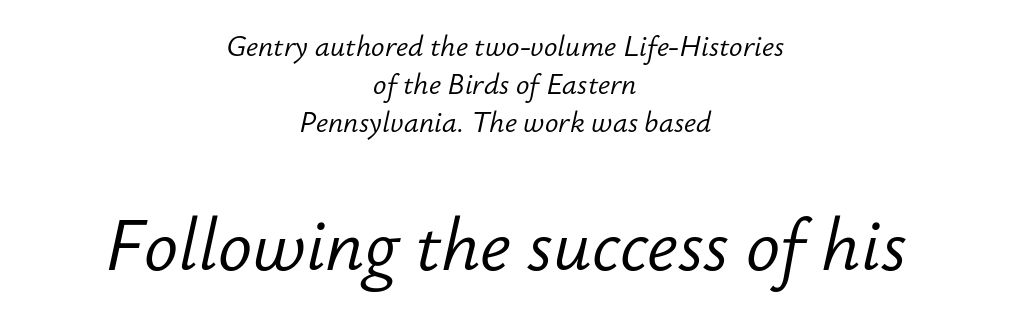
The image shows 71 px light type, italic (leaning right); set centered, normal line spacing (1.36x), normal letter spacing, not underlined; the second (bottom) block is 2.54x larger; low stroke contrast and a small x-height.
